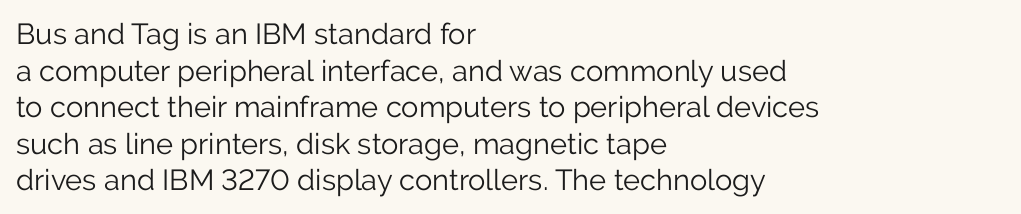
Q: Is the text bold? A: No.
Q: Is the text italic (slanted)? A: No, it is upright.
Q: Is the typeface a serif or a sans-serif typeface? A: Sans-serif.
Q: Is the text underlined? A: No.
Q: How is the paragraph aligned? A: Left-aligned.
Q: Is the spacing between letters normal or unusually wide? A: Normal.
Q: Is the spacing between lines tight, normal or loose? A: Normal.
Q: Width (condensed, normal, or wide)? A: Normal.
Q: Stroke contrast? A: Low.
Q: x-height? A: Medium.
Q: Monospaced? A: No.
